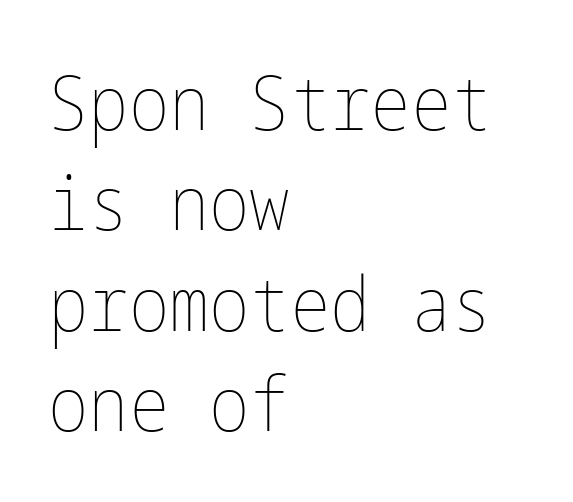
The image shows 76 px thin, condensed type, upright; set left-aligned, normal line spacing (1.32x), normal letter spacing, not underlined; low stroke contrast and a medium x-height.
